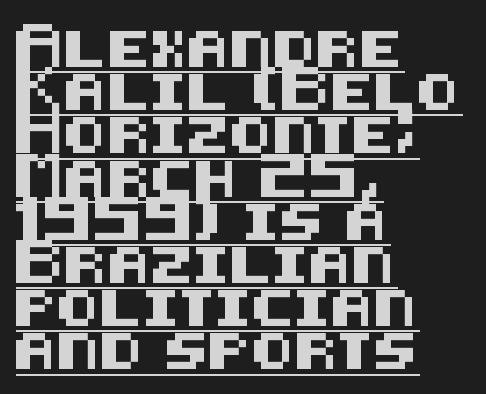
{"serif": "no", "italic": "no", "width": "normal", "stroke_contrast": "medium", "x_height": "large", "underline": "yes", "align": "left", "line_spacing_ratio": 1.2, "letter_spacing": "normal", "letter_spacing_em": 0.0, "glyph_px": 36}
